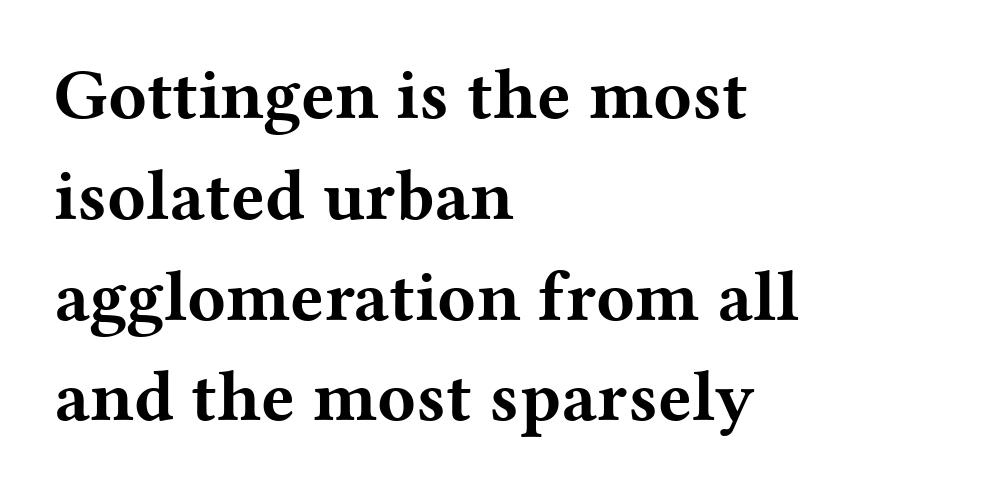
A typesetter would label this face a serif. These lines are rendered in a variable-pitch font. Plenty of ink on the page — the face is bold. This rendering leaves character spacing at its baseline value.
